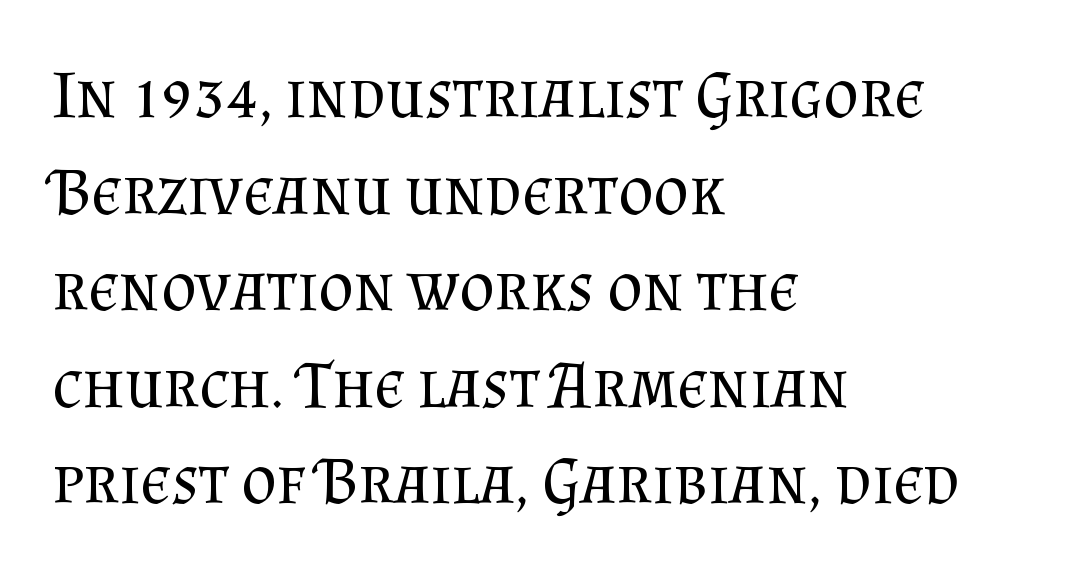
Q: Is the text bold? A: No.
Q: Is the text italic (slanted)? A: No, it is upright.
Q: Is the typeface a serif or a sans-serif typeface? A: Serif.
Q: Is the text underlined? A: No.
Q: How is the paragraph aligned? A: Left-aligned.
Q: Is the spacing between letters normal or unusually wide? A: Normal.
Q: Is the spacing between lines tight, normal or loose? A: Normal.
Q: Width (condensed, normal, or wide)? A: Normal.
Q: Stroke contrast? A: Medium.
Q: x-height? A: Small.
Q: Monospaced? A: No.
